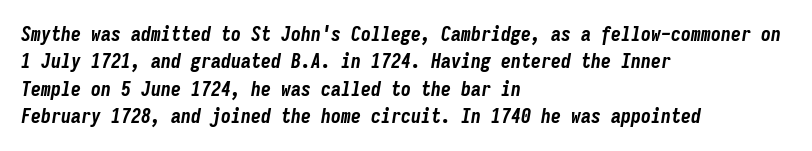
The image shows 20 px bold type, italic (leaning right); set left-aligned, normal line spacing (1.37x), normal letter spacing, not underlined.
